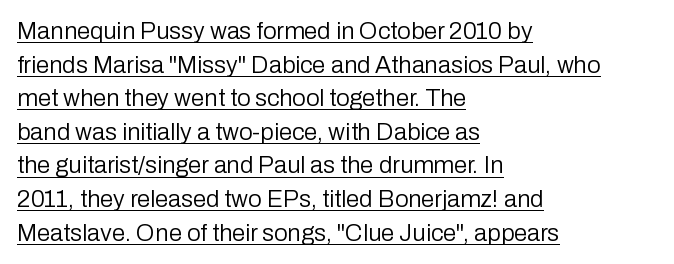
Q: Is the text bold? A: No.
Q: Is the text italic (slanted)? A: No, it is upright.
Q: Is the text underlined? A: Yes.
Q: How is the paragraph aligned? A: Left-aligned.
Q: Is the spacing between letters normal or unusually wide? A: Normal.
Q: Is the spacing between lines tight, normal or loose? A: Normal.
